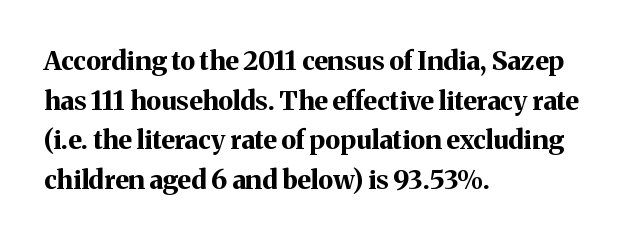
The image shows 26 px bold type, upright; set left-aligned, normal line spacing (1.52x), normal letter spacing, not underlined.
